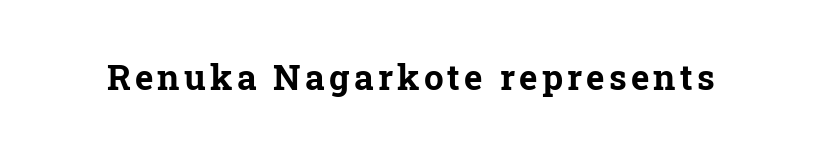
Q: Is the text bold? A: Yes.
Q: Is the text italic (slanted)? A: No, it is upright.
Q: Is the typeface a serif or a sans-serif typeface? A: Serif.
Q: Is the text underlined? A: No.
Q: Width (condensed, normal, or wide)? A: Normal.
Q: Stroke contrast? A: Low.
Q: x-height? A: Medium.
Q: Monospaced? A: No.
